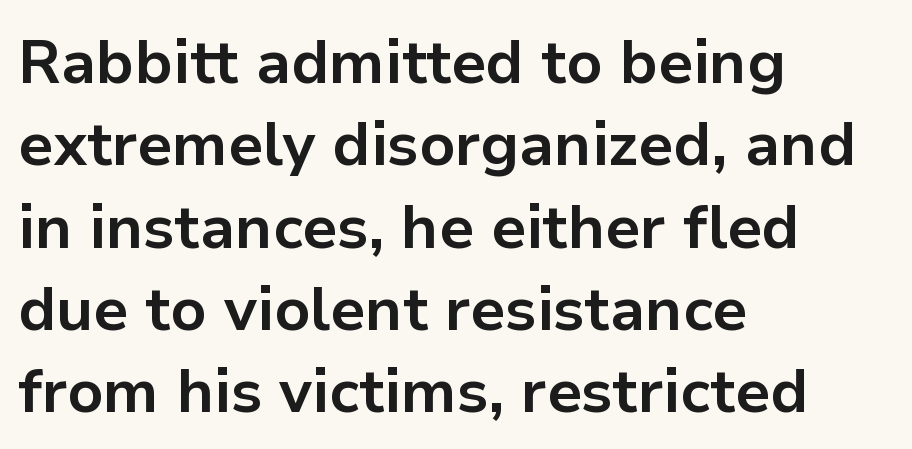
Leftover space on each line is placed entirely after the last word. The passage shown is typeset with a sans-serif family. Do the letters lean? They stand straight. The strip under each line holds only bare page. Normally led — the rows are evenly, conventionally spaced. The face used here is proportionally spaced, like ordinary book or web type.
